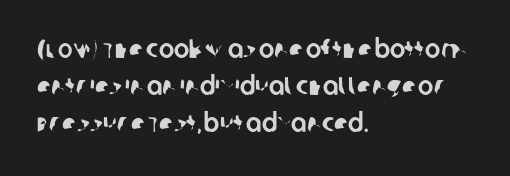
{"underline": "no", "align": "left", "line_spacing": "normal", "line_spacing_ratio": 1.43, "letter_spacing": "normal", "letter_spacing_em": 0.0, "glyph_px": 26}
